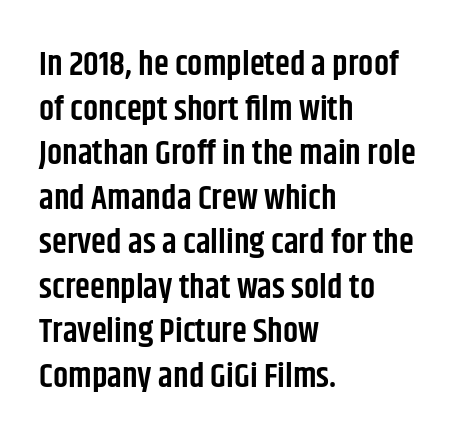
The image shows 34 px semibold, condensed sans-serif type, upright; set left-aligned, normal line spacing (1.31x), normal letter spacing, not underlined; low stroke contrast and a large x-height.
